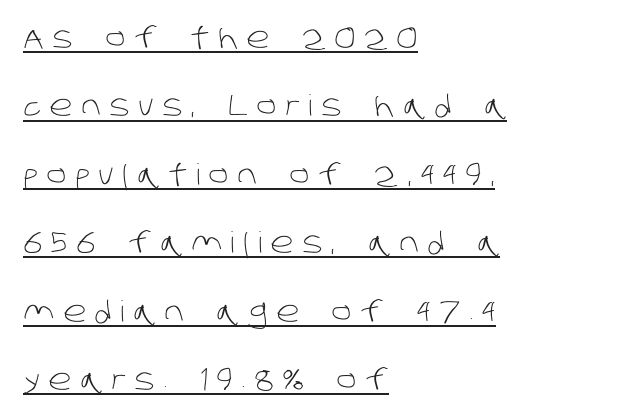
Q: Is the text bold? A: No.
Q: Is the typeface a serif or a sans-serif typeface? A: Sans-serif.
Q: Is the text underlined? A: Yes.
Q: How is the paragraph aligned? A: Left-aligned.
Q: Is the spacing between letters normal or unusually wide? A: Unusually wide.
Q: Is the spacing between lines tight, normal or loose? A: Loose.
Q: Width (condensed, normal, or wide)? A: Normal.
Q: Stroke contrast? A: Low.
Q: x-height? A: Large.
Q: Monospaced? A: No.
